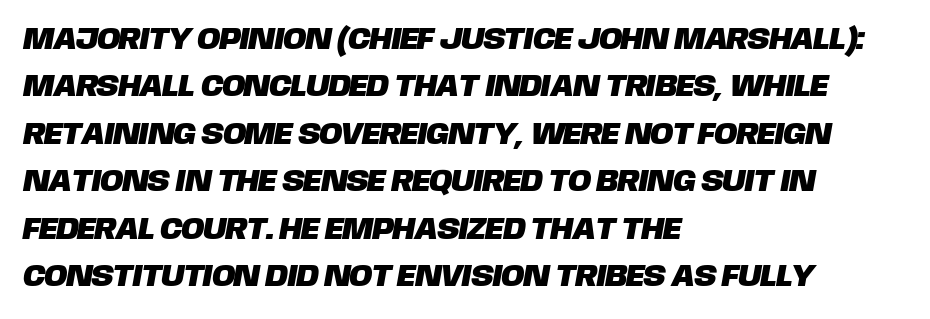
Q: Is the typeface a serif or a sans-serif typeface? A: Sans-serif.
Q: Is the text underlined? A: No.
Q: How is the paragraph aligned? A: Left-aligned.
Q: Is the spacing between letters normal or unusually wide? A: Normal.
Q: Is the spacing between lines tight, normal or loose? A: Normal.
Q: Width (condensed, normal, or wide)? A: Normal.
Q: Stroke contrast? A: Low.
Q: x-height? A: Large.
Q: Monospaced? A: No.
